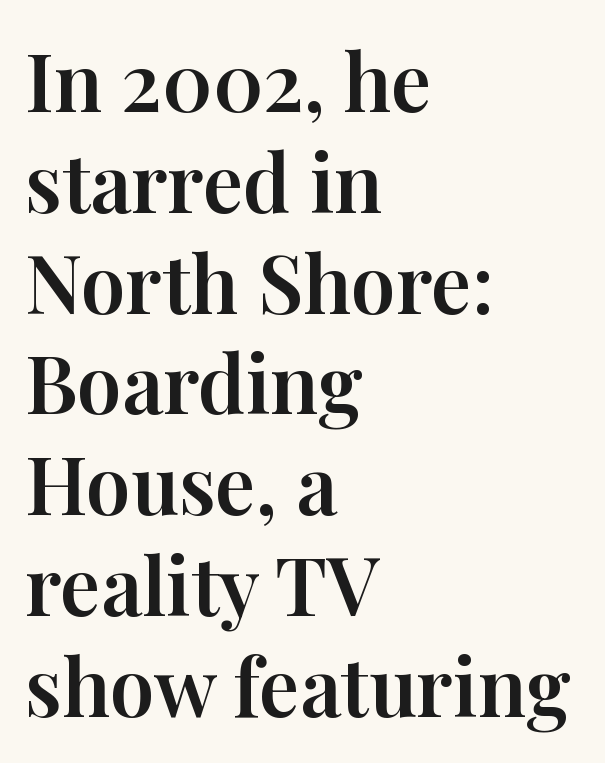
The image shows 80 px serif type, upright; set left-aligned, normal line spacing (1.26x), normal letter spacing, not underlined; high stroke contrast and a medium x-height.
